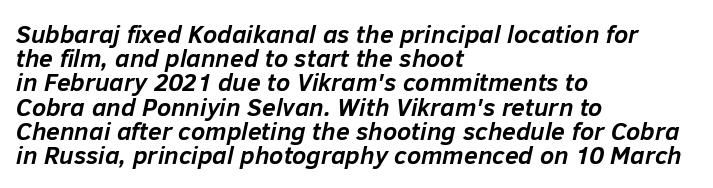
The image shows 25 px bold type, italic (leaning right); set left-aligned, tight line spacing (0.97x), normal letter spacing, not underlined.
